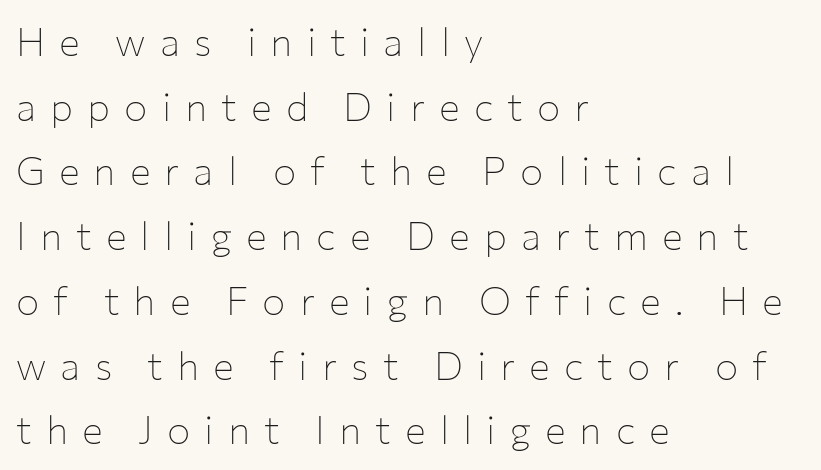
Q: Is the text bold? A: No.
Q: Is the text italic (slanted)? A: No, it is upright.
Q: Is the typeface a serif or a sans-serif typeface? A: Sans-serif.
Q: Is the text underlined? A: No.
Q: How is the paragraph aligned? A: Left-aligned.
Q: Is the spacing between letters normal or unusually wide? A: Unusually wide.
Q: Is the spacing between lines tight, normal or loose? A: Normal.
Q: Width (condensed, normal, or wide)? A: Normal.
Q: Stroke contrast? A: Low.
Q: x-height? A: Medium.
Q: Monospaced? A: No.
